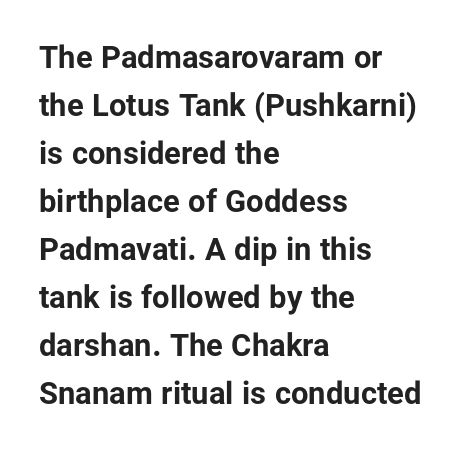
{"serif": "no", "italic": "no", "bold": "yes", "weight": "bold", "width": "normal", "stroke_contrast": "low", "x_height": "medium", "monospaced": "no", "underline": "no", "align": "left", "line_spacing": "normal", "line_spacing_ratio": 1.55, "letter_spacing": "normal", "letter_spacing_em": 0.0, "glyph_px": 31}
